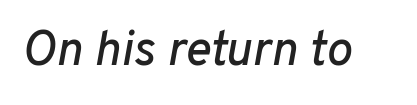
This is oblique type, the kind used for emphasis or titles. The string is rendered with underlining switched off. The face used here is proportionally spaced, like ordinary book or web type. Between one letter and the next there's only the usual sliver of space.
